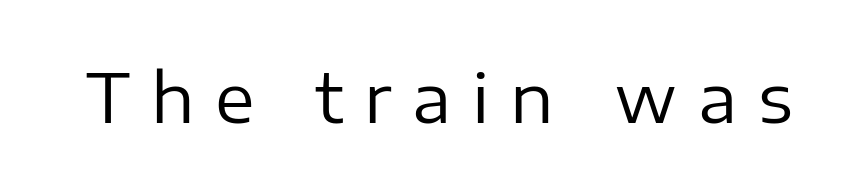
The characters display no serif detailing; their extremities are plain. Note the varied advance widths — an 'i' is clearly narrower than an 'm'. You could only call the tracking loose — the letters float apart. No letter is thick-stroked: the sample isn't bold. When letters stand straight like this, we call the style roman or upright.
